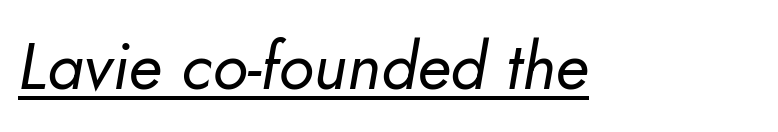
The image shows 66 px regular-weight type, italic (leaning right); set normal letter spacing, underlined; low stroke contrast and a small x-height.
